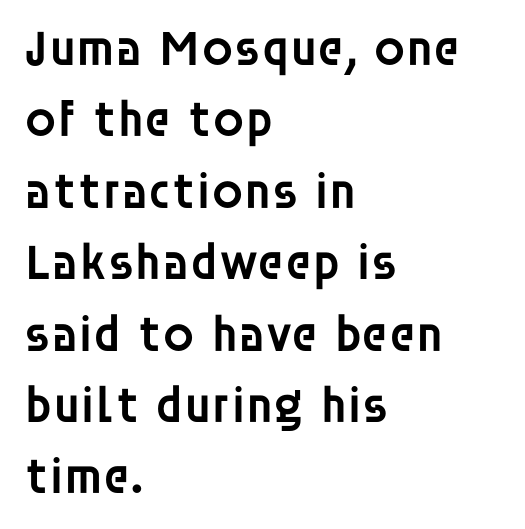
{"serif": "no", "italic": "no", "bold": "semi", "weight": "semibold", "width": "normal", "stroke_contrast": "low", "x_height": "large", "monospaced": "no", "underline": "no", "align": "left", "line_spacing": "normal", "line_spacing_ratio": 1.4, "letter_spacing": "normal", "letter_spacing_em": 0.0, "glyph_px": 51}
